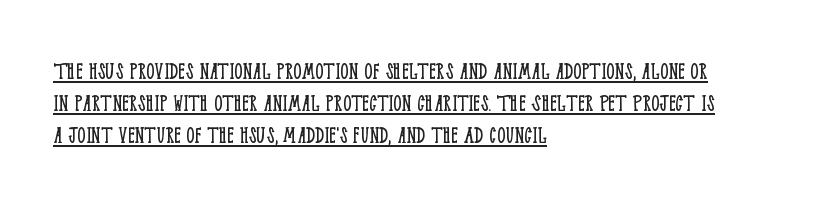
The image shows 26 px text type, upright; set left-aligned, line spacing 1.23x, normal letter spacing, underlined.
